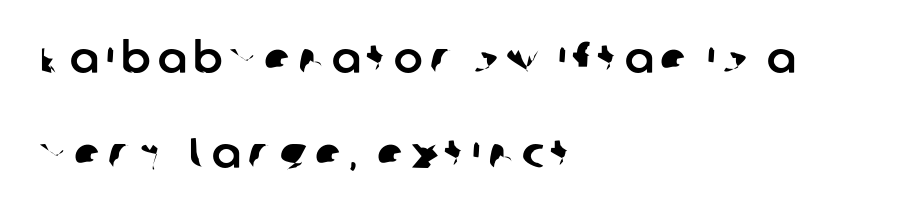
{"serif": "no", "width": "normal", "stroke_contrast": "low", "x_height": "large", "monospaced": "no", "underline": "no", "align": "left", "line_spacing": "loose", "line_spacing_ratio": 2.22, "glyph_px": 43}
